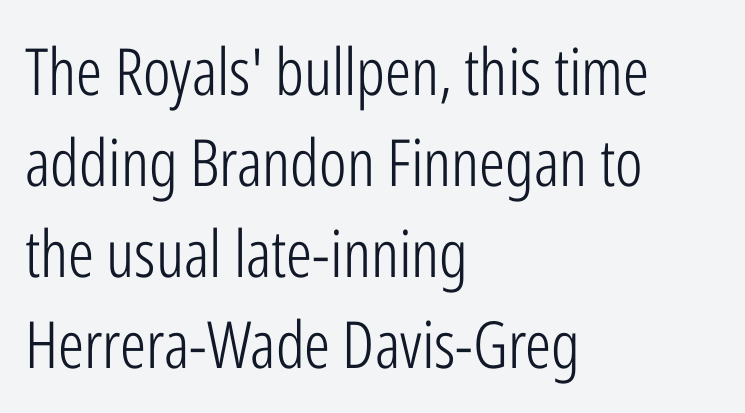
Q: Is the text bold? A: No.
Q: Is the text italic (slanted)? A: No, it is upright.
Q: Is the typeface a serif or a sans-serif typeface? A: Sans-serif.
Q: Is the text underlined? A: No.
Q: How is the paragraph aligned? A: Left-aligned.
Q: Is the spacing between letters normal or unusually wide? A: Normal.
Q: Is the spacing between lines tight, normal or loose? A: Normal.
Q: Width (condensed, normal, or wide)? A: Condensed.
Q: Stroke contrast? A: Low.
Q: x-height? A: Medium.
Q: Monospaced? A: No.
